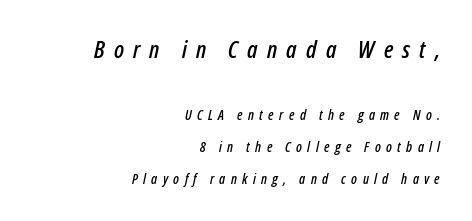
{"italic": "yes", "lean": "right", "slant_degrees": 12, "underline": "no", "align": "right", "line_spacing": "loose", "line_spacing_ratio": 2.26, "letter_spacing": "wide", "letter_spacing_em": 0.38, "larger_block": "first", "size_ratio": 1.71, "glyph_px": 24}
